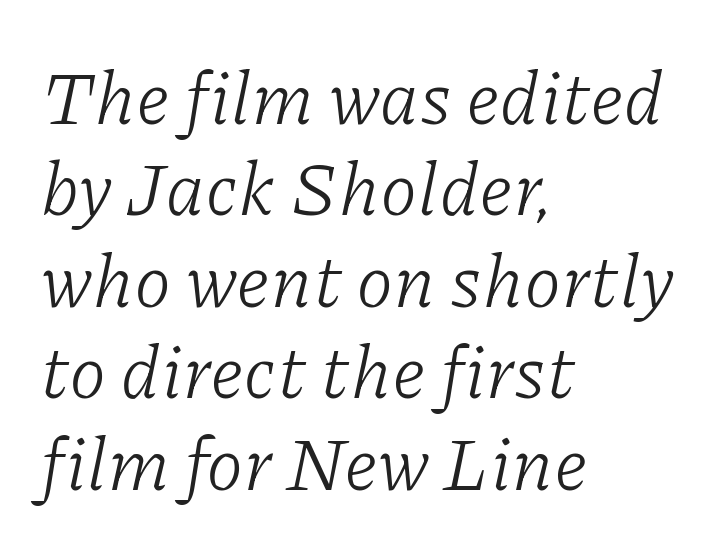
Q: Is the text bold? A: No.
Q: Is the text italic (slanted)? A: Yes, it leans right by about 11 degrees.
Q: Is the typeface a serif or a sans-serif typeface? A: Serif.
Q: Is the text underlined? A: No.
Q: How is the paragraph aligned? A: Left-aligned.
Q: Is the spacing between letters normal or unusually wide? A: Normal.
Q: Width (condensed, normal, or wide)? A: Normal.
Q: Stroke contrast? A: Low.
Q: x-height? A: Medium.
Q: Monospaced? A: No.
